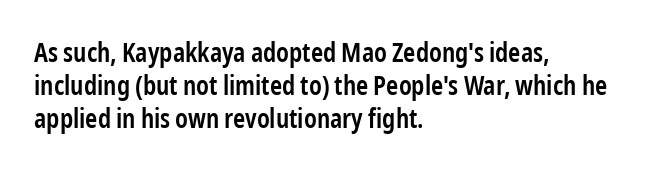
The image shows 26 px text type, upright; set left-aligned, normal line spacing (1.27x), normal letter spacing, not underlined.
